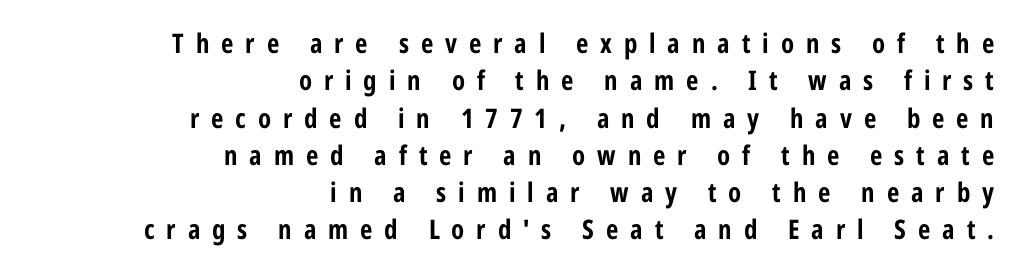
Does the copy run flush right? Yes — the right margin is perfectly even. The letters are spread apart with noticeably loose tracking. Check under the words: just untouched page. The face used here has the dense, thick strokes of a bold. Normally led — the rows are evenly, conventionally spaced. Notice how the stems are strictly vertical — no italics here.
